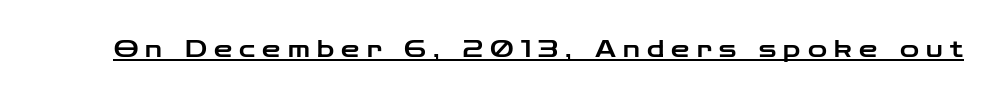
{"italic": "no", "underline": "yes", "letter_spacing": "wide", "letter_spacing_em": 0.32, "glyph_px": 23}
